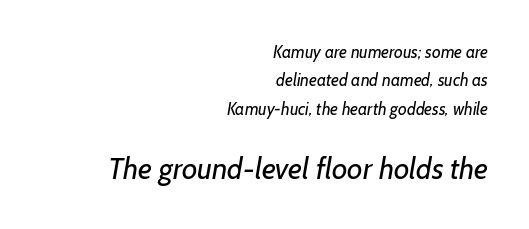
Q: Is the text bold? A: No.
Q: Is the typeface a serif or a sans-serif typeface? A: Sans-serif.
Q: Is the text underlined? A: No.
Q: How is the paragraph aligned? A: Right-aligned.
Q: Is the spacing between letters normal or unusually wide? A: Normal.
Q: Is the spacing between lines tight, normal or loose? A: Normal.
Q: Which block of text is set in a larger size, the first (top) or the second (bottom)? A: The second (bottom) one.
Q: Width (condensed, normal, or wide)? A: Normal.
Q: Stroke contrast? A: Low.
Q: x-height? A: Medium.
Q: Monospaced? A: No.
